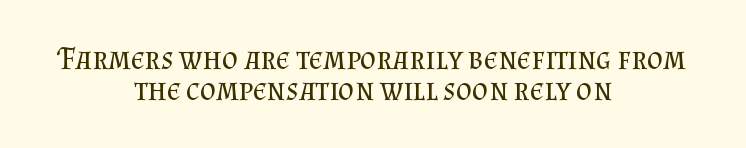
The letters look calm and open, with moderate or lighter stems. You could call the tracking neutral — neither tight nor loose. Italic? Not at all — the glyphs are vertical. Spacing verdict: proportional, widths tailored to each character. In CSS terms this would be text-align: center.
